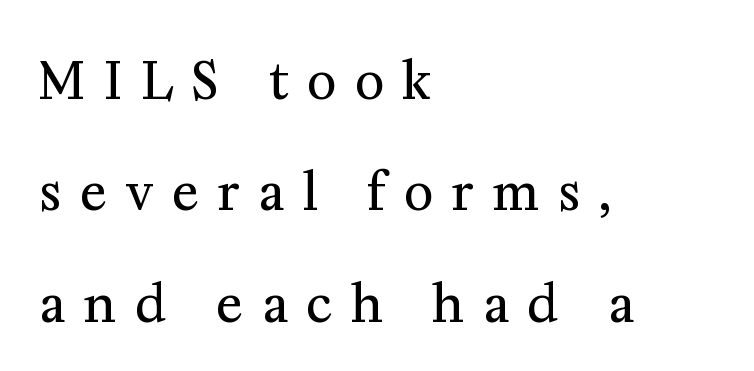
Looks like regular typesetting: each glyph gets only the width it needs. Note: serifs present on the glyphs. Words appear elongated and porous because spacing is wide. The characters are drawn with everyday or finer stroke widths. The passage is arranged the way most books set body copy — flush left. The specimen omits any rule beneath the text block's lines.
